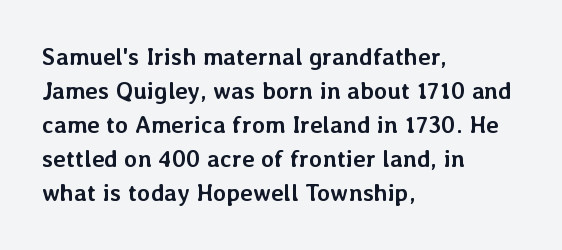
The image shows 24 px bold type, upright; set left-aligned, normal line spacing (1.42x), normal letter spacing, not underlined.
